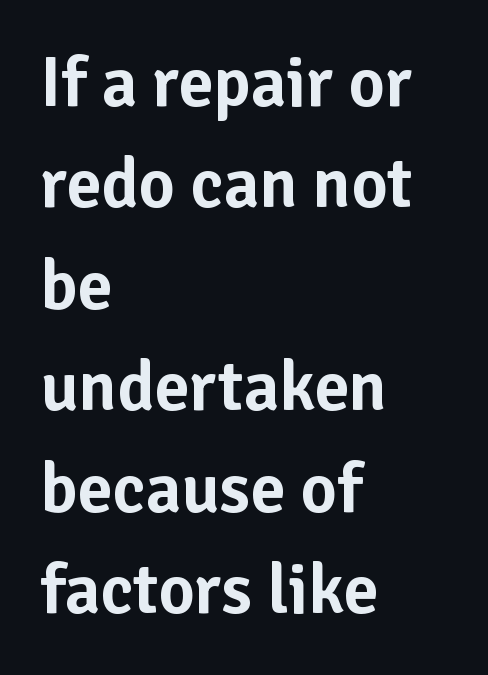
{"serif": "no", "italic": "no", "width": "normal", "stroke_contrast": "low", "x_height": "medium", "monospaced": "no", "underline": "no", "align": "left", "line_spacing": "normal", "line_spacing_ratio": 1.45, "letter_spacing": "normal", "letter_spacing_em": 0.0, "glyph_px": 70}
